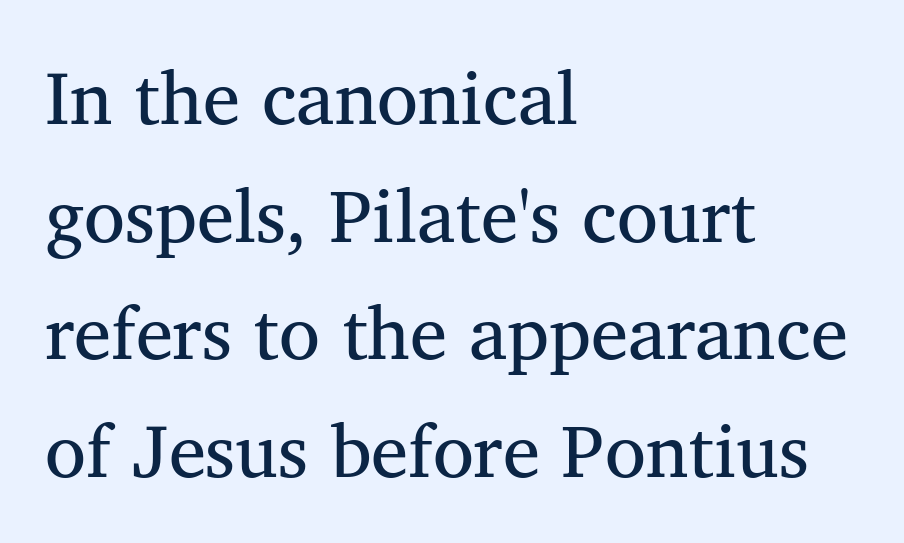
Q: Is the text bold? A: No.
Q: Is the text italic (slanted)? A: No, it is upright.
Q: Is the typeface a serif or a sans-serif typeface? A: Serif.
Q: Is the text underlined? A: No.
Q: How is the paragraph aligned? A: Left-aligned.
Q: Is the spacing between letters normal or unusually wide? A: Normal.
Q: Is the spacing between lines tight, normal or loose? A: Normal.
Q: Width (condensed, normal, or wide)? A: Normal.
Q: Stroke contrast? A: Medium.
Q: x-height? A: Medium.
Q: Monospaced? A: No.
